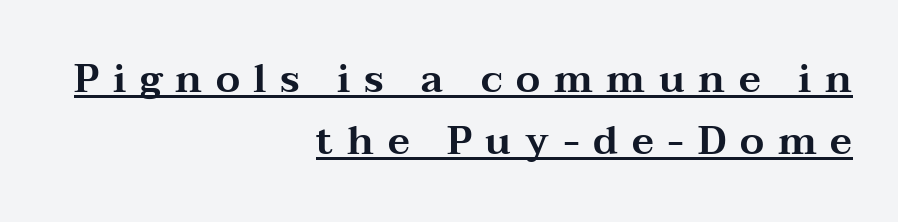
The image shows 39 px wide serif type, upright; set right-aligned, normal line spacing (1.59x), unusually wide letter spacing (+0.35 em), underlined; medium stroke contrast and a medium x-height.
